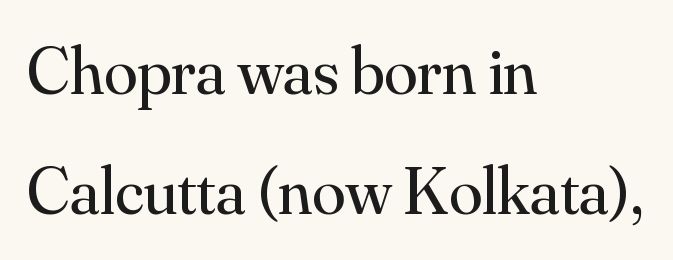
{"serif": "yes", "italic": "no", "bold": "no", "weight": "regular", "width": "normal", "stroke_contrast": "medium", "x_height": "small", "monospaced": "no", "underline": "no", "align": "left", "line_spacing_ratio": 1.77, "letter_spacing": "normal", "letter_spacing_em": 0.0, "glyph_px": 68}
